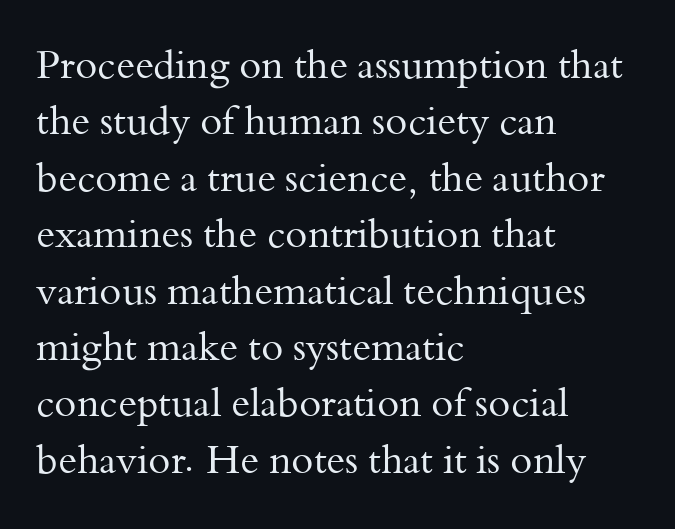
Q: Is the text bold? A: No.
Q: Is the text italic (slanted)? A: No, it is upright.
Q: Is the typeface a serif or a sans-serif typeface? A: Serif.
Q: Is the text underlined? A: No.
Q: How is the paragraph aligned? A: Left-aligned.
Q: Is the spacing between letters normal or unusually wide? A: Normal.
Q: Is the spacing between lines tight, normal or loose? A: Normal.
Q: Width (condensed, normal, or wide)? A: Normal.
Q: Stroke contrast? A: Medium.
Q: x-height? A: Small.
Q: Monospaced? A: No.
